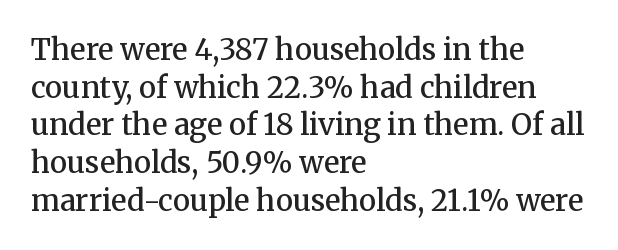
The image shows 29 px semibold serif type, upright; set left-aligned, normal line spacing (1.3x), normal letter spacing, not underlined; medium stroke contrast and a medium x-height.
